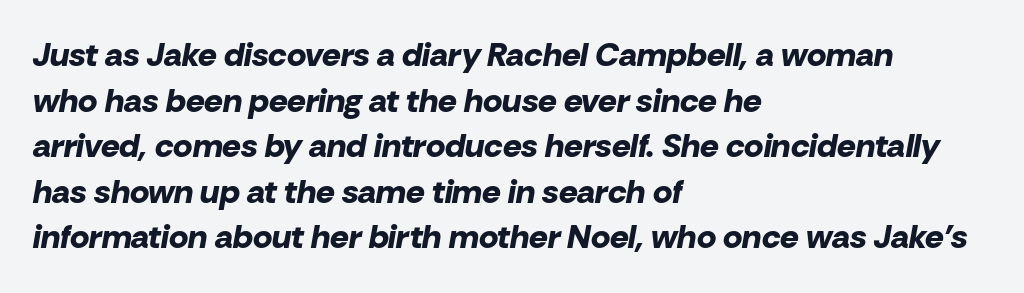
The image shows 33 px bold type, italic (leaning right); set left-aligned, normal line spacing (1.38x), normal letter spacing, not underlined; low stroke contrast and a medium x-height.
